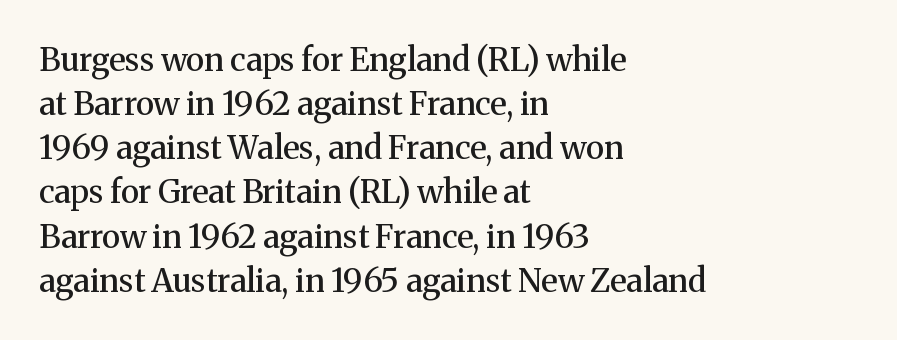
{"serif": "yes", "italic": "no", "bold": "semi", "weight": "semibold", "width": "normal", "stroke_contrast": "medium", "x_height": "medium", "monospaced": "no", "underline": "no", "align": "left", "line_spacing": "normal", "line_spacing_ratio": 1.38, "letter_spacing": "normal", "letter_spacing_em": 0.0, "glyph_px": 32}
